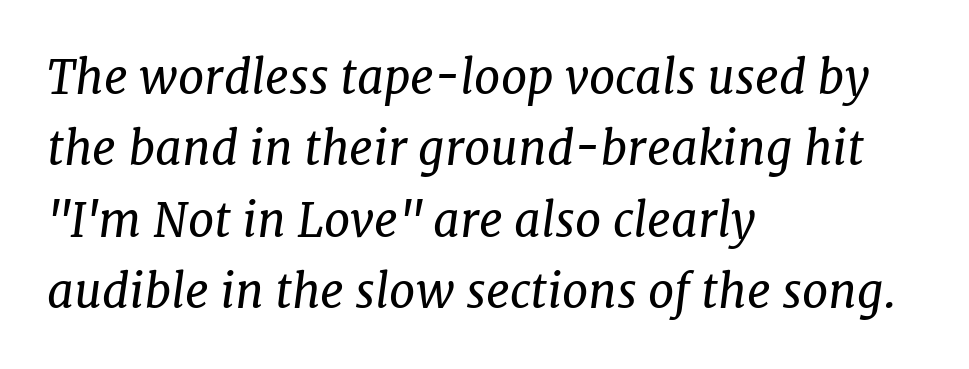
Q: Is the text bold? A: No.
Q: Is the text italic (slanted)? A: Yes, it leans right by about 7 degrees.
Q: Is the typeface a serif or a sans-serif typeface? A: Serif.
Q: Is the text underlined? A: No.
Q: How is the paragraph aligned? A: Left-aligned.
Q: Is the spacing between letters normal or unusually wide? A: Normal.
Q: Is the spacing between lines tight, normal or loose? A: Normal.
Q: Width (condensed, normal, or wide)? A: Normal.
Q: Stroke contrast? A: Low.
Q: x-height? A: Medium.
Q: Monospaced? A: No.
